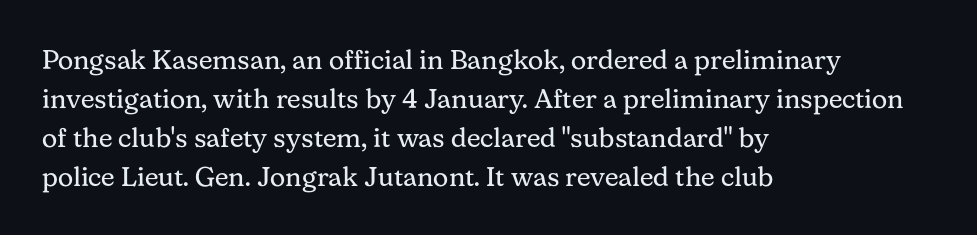
{"italic": "no", "bold": "no", "underline": "no", "align": "left", "line_spacing": "normal", "line_spacing_ratio": 1.44, "letter_spacing": "normal", "letter_spacing_em": 0.0, "glyph_px": 27}
